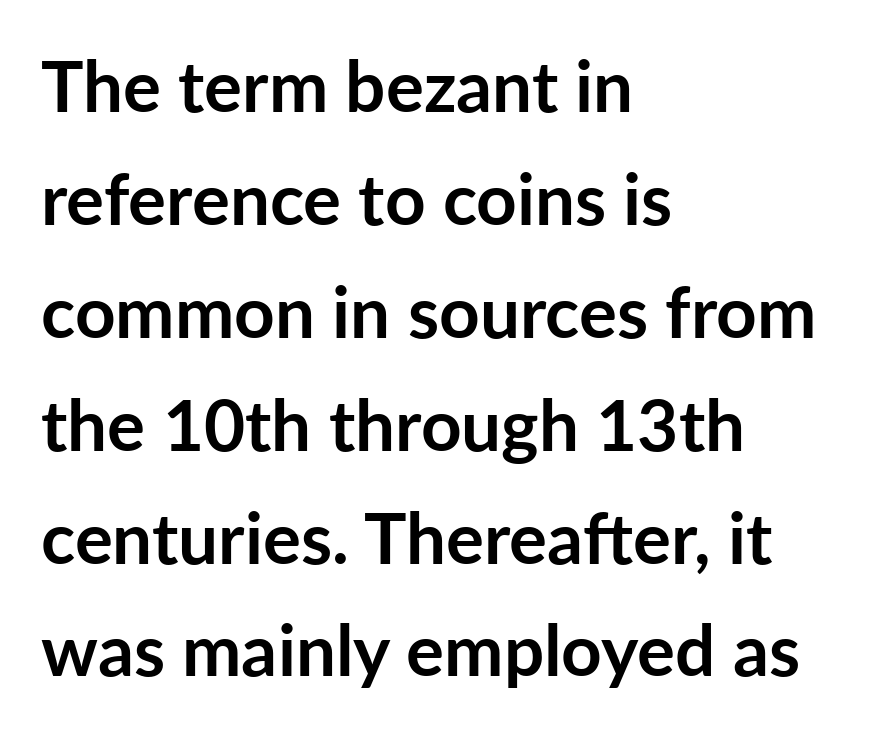
Visually the block forms a straight wall on the left and a jagged coastline on the right. This is the regular roman posture of the typeface. Type style note: lacks serifs. The face used here is rendered with its standard letterfit.
